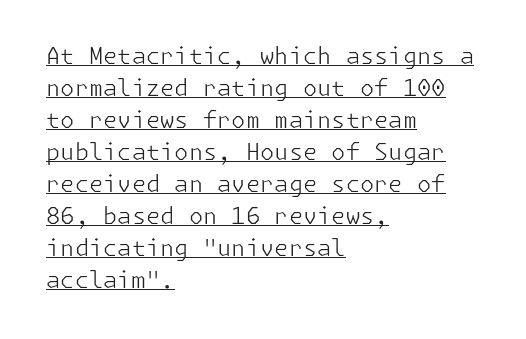
The image shows 23 px text type, upright; set left-aligned, normal line spacing (1.39x), normal letter spacing, underlined.
